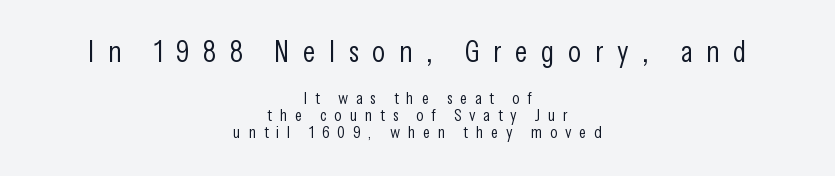
The face used here is proportionally spaced, like ordinary book or web type. Anything drawn beneath the words? Only blank space. Line starts and ends both wander, symmetrically. The lettering stays uniformly vertical, giving the passage a roman look. Someone cranked the tracking dial way up on this one.
